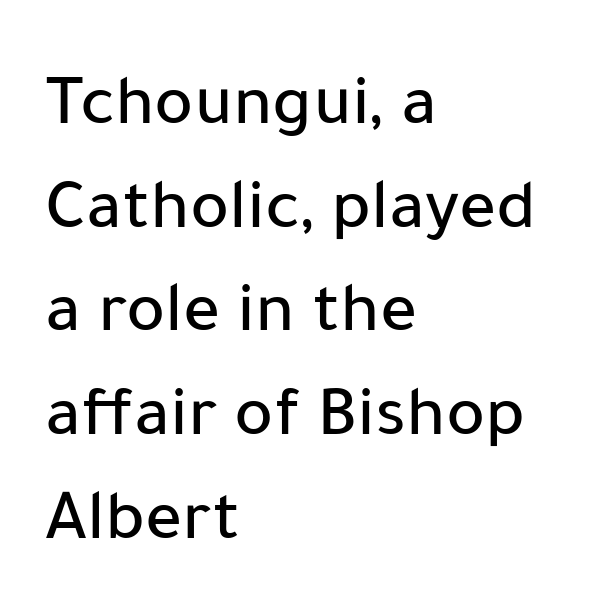
{"serif": "no", "italic": "no", "width": "normal", "stroke_contrast": "low", "x_height": "medium", "monospaced": "no", "underline": "no", "align": "left", "line_spacing": "normal", "line_spacing_ratio": 1.42, "letter_spacing": "normal", "letter_spacing_em": 0.0, "glyph_px": 73}
